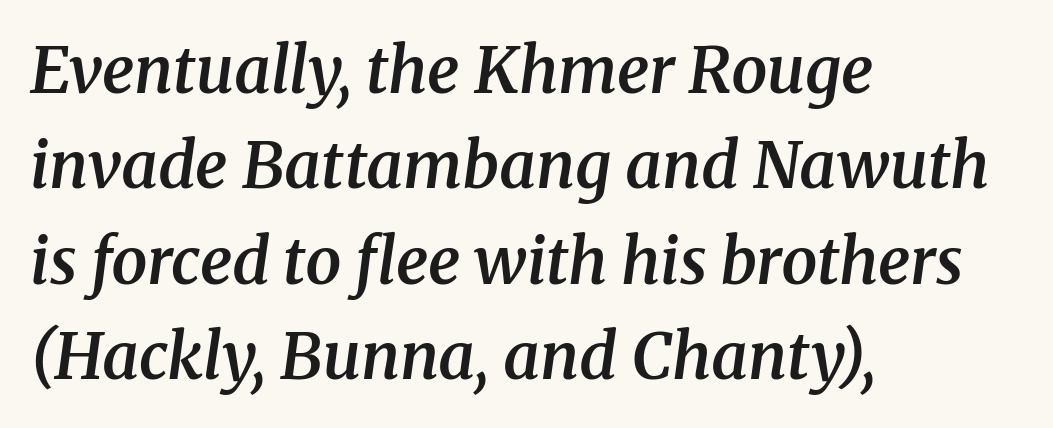
Q: Is the text bold? A: Semi-bold.
Q: Is the text italic (slanted)? A: Yes, it leans right by about 8 degrees.
Q: Is the typeface a serif or a sans-serif typeface? A: Serif.
Q: Is the text underlined? A: No.
Q: How is the paragraph aligned? A: Left-aligned.
Q: Is the spacing between letters normal or unusually wide? A: Normal.
Q: Is the spacing between lines tight, normal or loose? A: Normal.
Q: Width (condensed, normal, or wide)? A: Normal.
Q: Stroke contrast? A: Medium.
Q: x-height? A: Medium.
Q: Monospaced? A: No.
